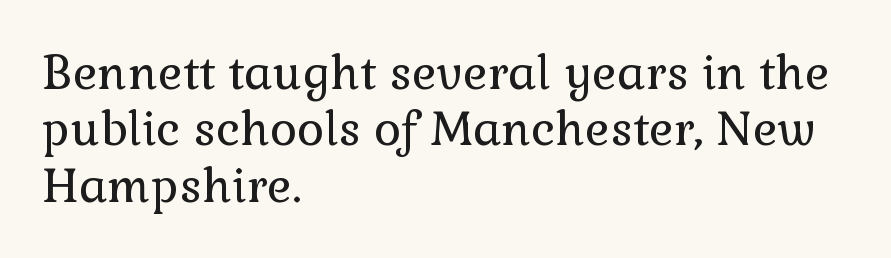
{"serif": "yes", "italic": "no", "bold": "no", "weight": "regular", "width": "normal", "stroke_contrast": "low", "x_height": "medium", "monospaced": "no", "underline": "no", "align": "left", "line_spacing_ratio": 1.2, "letter_spacing": "normal", "letter_spacing_em": 0.0, "glyph_px": 47}
